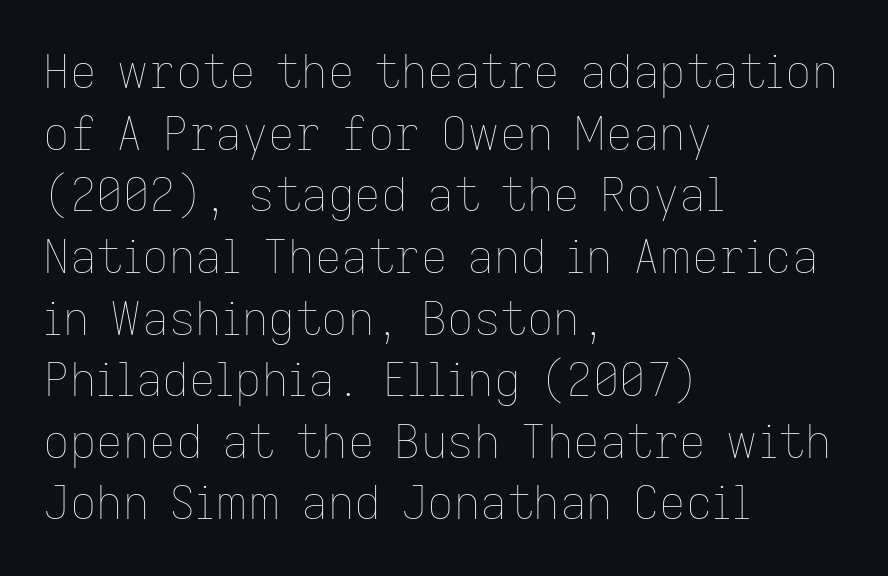
Q: Is the text bold? A: No.
Q: Is the text italic (slanted)? A: No, it is upright.
Q: Is the text underlined? A: No.
Q: How is the paragraph aligned? A: Left-aligned.
Q: Is the spacing between letters normal or unusually wide? A: Normal.
Q: Is the spacing between lines tight, normal or loose? A: Normal.
Q: Width (condensed, normal, or wide)? A: Normal.
Q: Stroke contrast? A: Low.
Q: x-height? A: Medium.
Q: Monospaced? A: No.
